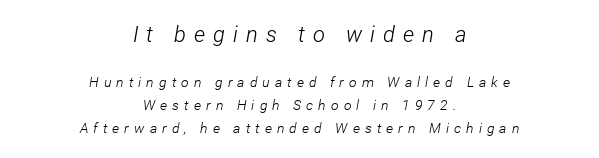
Q: Is the text bold? A: No.
Q: Is the text italic (slanted)? A: Yes, it leans right by about 12 degrees.
Q: Is the text underlined? A: No.
Q: How is the paragraph aligned? A: Centered.
Q: Is the spacing between letters normal or unusually wide? A: Unusually wide.
Q: Is the spacing between lines tight, normal or loose? A: Normal.
Q: Which block of text is set in a larger size, the first (top) or the second (bottom)? A: The first (top) one.
